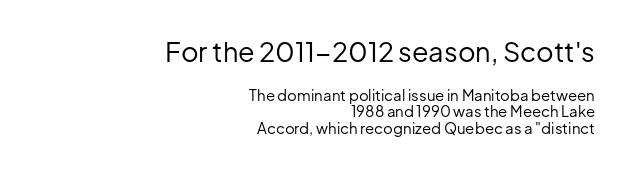
Q: Is the text bold? A: No.
Q: Is the text italic (slanted)? A: No, it is upright.
Q: Is the text underlined? A: No.
Q: How is the paragraph aligned? A: Right-aligned.
Q: Is the spacing between letters normal or unusually wide? A: Normal.
Q: Is the spacing between lines tight, normal or loose? A: Tight.
Q: Which block of text is set in a larger size, the first (top) or the second (bottom)? A: The first (top) one.
